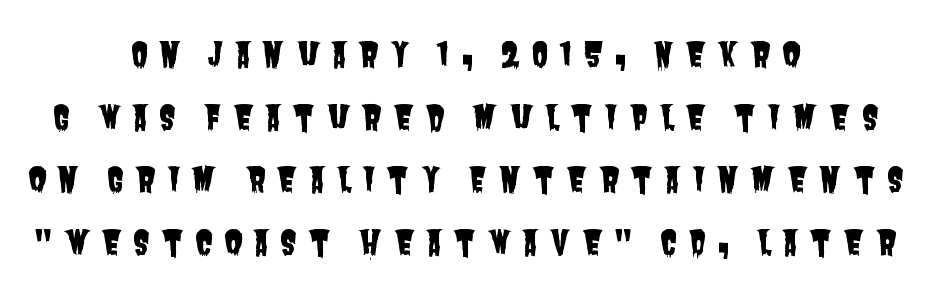
The image shows 34 px condensed sans-serif type; set centered, line spacing 1.84x, unusually wide letter spacing (+0.32 em), not underlined; low stroke contrast and a large x-height.
